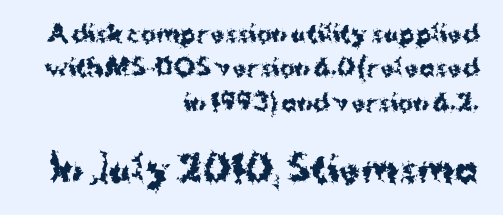
The image shows 35 px bold sans-serif type, upright; set right-aligned, normal line spacing (1.49x), normal letter spacing, not underlined; the second (bottom) block is 1.52x larger; medium stroke contrast and a medium x-height.
